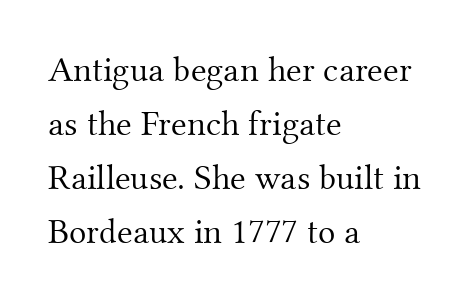
{"serif": "yes", "italic": "no", "bold": "no", "weight": "light", "width": "normal", "stroke_contrast": "medium", "x_height": "small", "monospaced": "no", "underline": "no", "align": "left", "line_spacing": "normal", "line_spacing_ratio": 1.5, "letter_spacing": "normal", "letter_spacing_em": 0.0, "glyph_px": 36}
